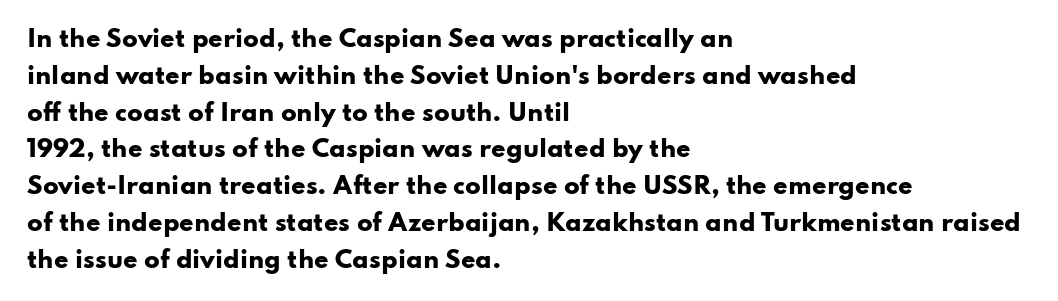
The passage shown stacks its lines at a standard gap. The rag falls on the right side of this text block. Nope, not italic — everything's standing straight. Rule under the text: the space is simply empty. The face used here is rendered with its standard letterfit.
